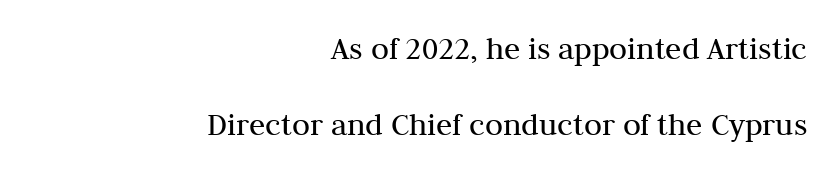
Q: Is the text bold? A: No.
Q: Is the text italic (slanted)? A: No, it is upright.
Q: Is the typeface a serif or a sans-serif typeface? A: Serif.
Q: Is the text underlined? A: No.
Q: How is the paragraph aligned? A: Right-aligned.
Q: Is the spacing between letters normal or unusually wide? A: Normal.
Q: Is the spacing between lines tight, normal or loose? A: Loose.
Q: Width (condensed, normal, or wide)? A: Normal.
Q: Stroke contrast? A: Medium.
Q: x-height? A: Medium.
Q: Monospaced? A: No.
